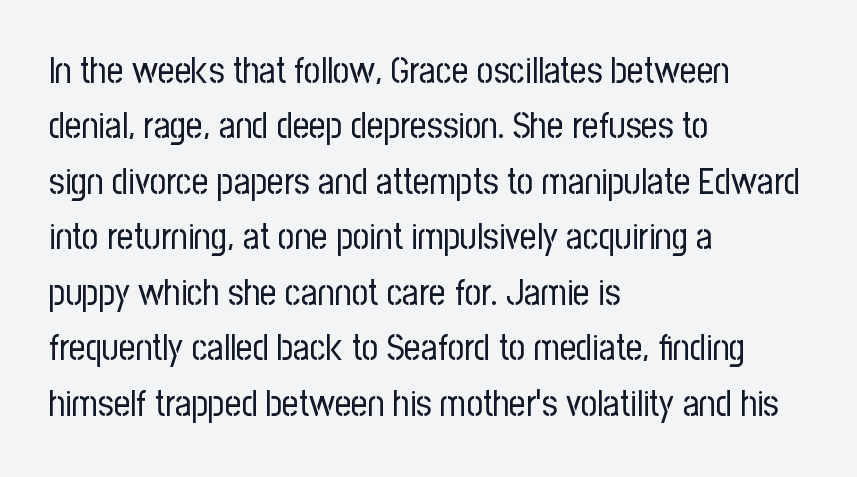
The image shows 36 px regular-weight, condensed sans-serif type, upright; set left-aligned, normal line spacing (1.54x), normal letter spacing, not underlined; low stroke contrast and a medium x-height.
